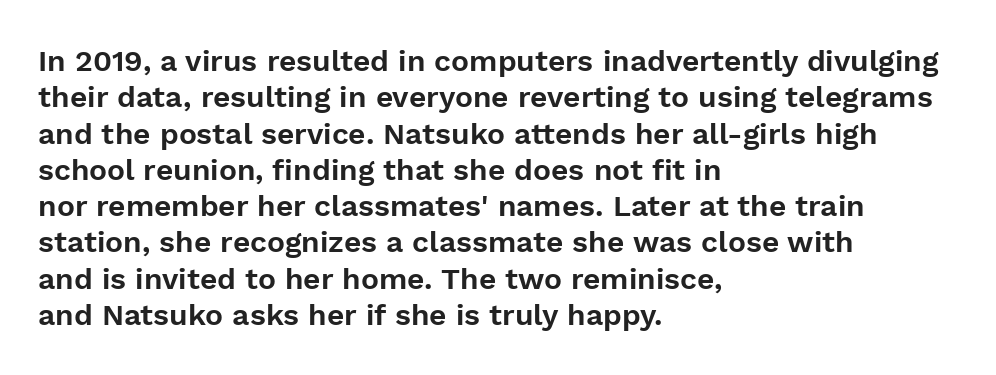
Q: Is the text italic (slanted)? A: No, it is upright.
Q: Is the typeface a serif or a sans-serif typeface? A: Sans-serif.
Q: Is the text underlined? A: No.
Q: How is the paragraph aligned? A: Left-aligned.
Q: Is the spacing between letters normal or unusually wide? A: Normal.
Q: Width (condensed, normal, or wide)? A: Normal.
Q: Stroke contrast? A: Low.
Q: x-height? A: Medium.
Q: Monospaced? A: No.
